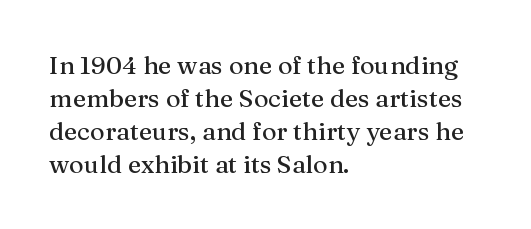
{"italic": "no", "underline": "no", "align": "left", "line_spacing": "normal", "line_spacing_ratio": 1.32, "letter_spacing": "normal", "letter_spacing_em": 0.0, "glyph_px": 25}
